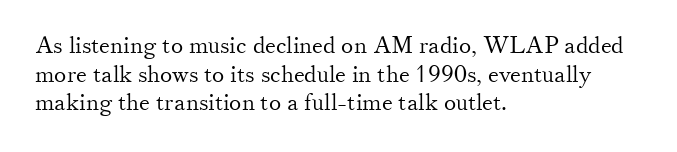
The lines sit at an ordinary, default distance from one another. The text block is weighted toward the left margin, trailing off unevenly rightward. Tracking value appears to be zero — textbook default spacing. Has an underline been added? It has not. Stroke mass is kept to a normal reading level or below.
